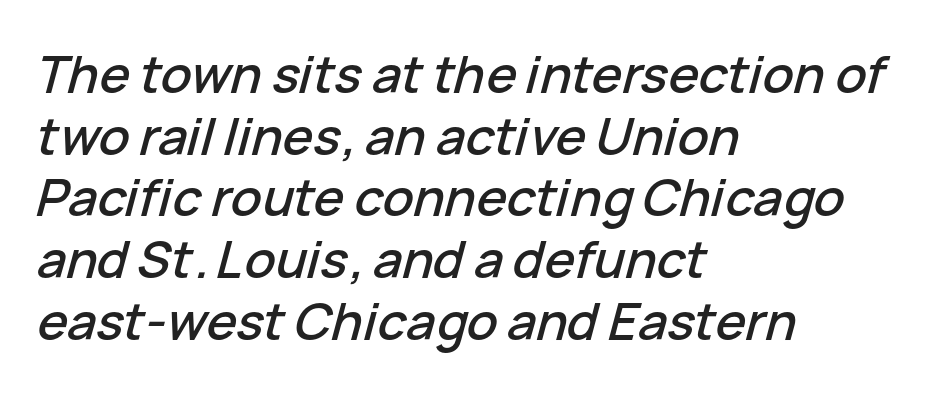
The image shows 51 px text type, italic (leaning right); set left-aligned, line spacing 1.21x, normal letter spacing, not underlined; low stroke contrast and a medium x-height.
